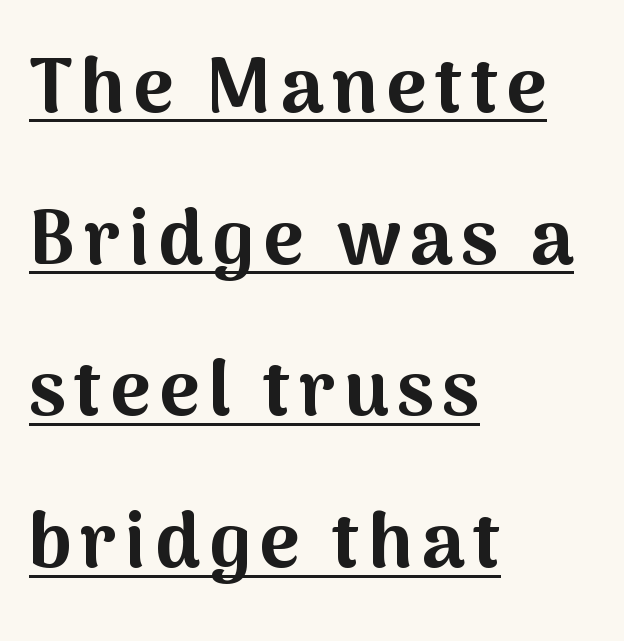
{"serif": "no", "italic": "no", "bold": "yes", "weight": "bold", "width": "normal", "stroke_contrast": "medium", "x_height": "medium", "monospaced": "no", "underline": "yes", "align": "left", "line_spacing": "loose", "line_spacing_ratio": 1.97, "glyph_px": 77}
